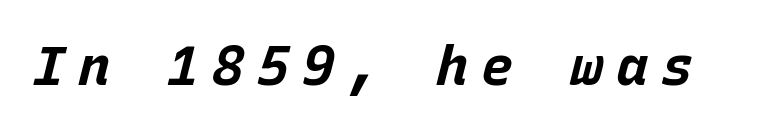
The image shows 54 px bold type, italic (leaning right), monospaced; set unusually wide letter spacing (+0.23 em), not underlined; low stroke contrast and a large x-height.
